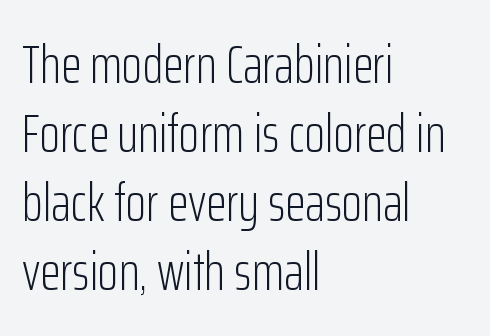
These lines were composed using upright roman letters. The paragraph has a hard left edge and a soft right edge. Regular leading. Is this a heavy cut? Hardly; it is regular or lighter.
